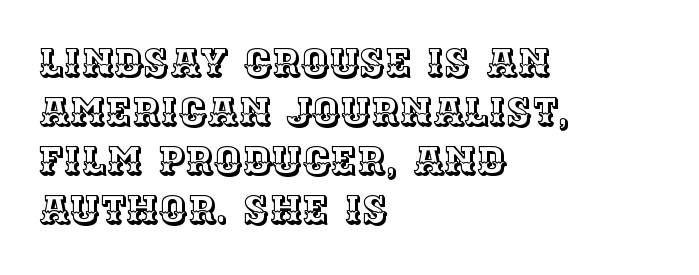
{"italic": "no", "width": "normal", "x_height": "large", "monospaced": "no", "underline": "no", "align": "left", "line_spacing": "normal", "line_spacing_ratio": 1.26, "letter_spacing": "normal", "letter_spacing_em": 0.0, "glyph_px": 39}
